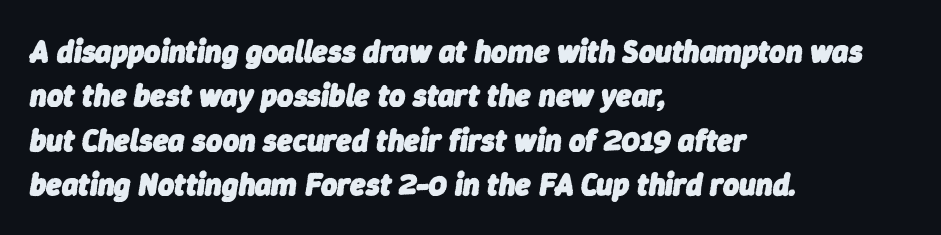
{"italic": "yes", "lean": "right", "slant_degrees": 9, "bold": "yes", "weight": "heavy", "width": "normal", "stroke_contrast": "low", "x_height": "medium", "monospaced": "no", "underline": "no", "align": "left", "line_spacing": "normal", "line_spacing_ratio": 1.43, "letter_spacing": "normal", "letter_spacing_em": 0.0, "glyph_px": 31}
